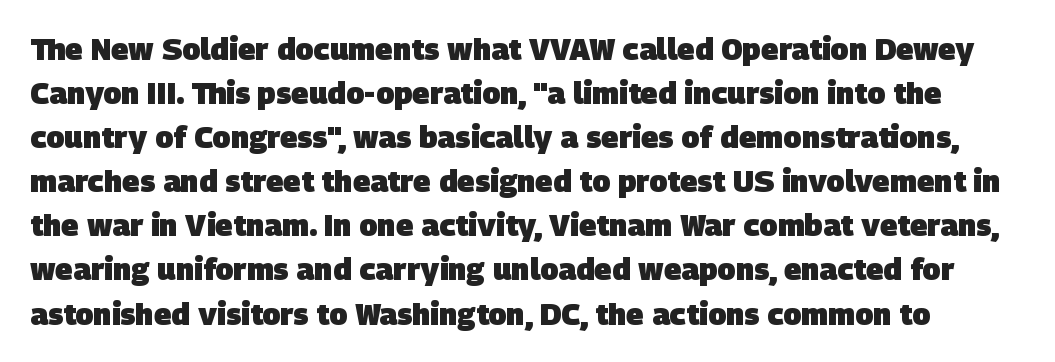
Q: Is the text bold? A: Yes.
Q: Is the typeface a serif or a sans-serif typeface? A: Sans-serif.
Q: Is the text underlined? A: No.
Q: Is the spacing between letters normal or unusually wide? A: Normal.
Q: Is the spacing between lines tight, normal or loose? A: Normal.
Q: Width (condensed, normal, or wide)? A: Normal.
Q: Stroke contrast? A: Low.
Q: x-height? A: Large.
Q: Monospaced? A: No.
